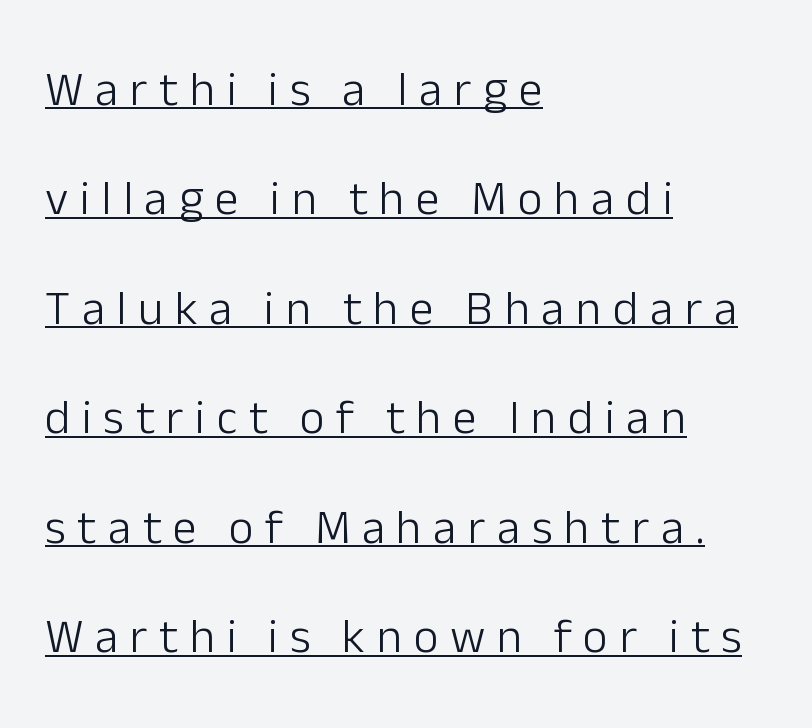
Upright lettering throughout. Stroke mass is kept to a normal reading level or below. The letters advance in unequal steps, a hallmark of proportional type. The gaps between neighbouring characters are conspicuously large. This is underlined copy, the kind a proofreader might mark for attention.
